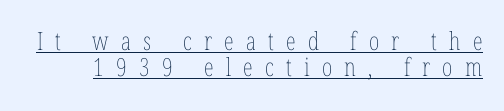
The image shows 25 px text type, upright; set tight line spacing (1.03x), unusually wide letter spacing (+0.49 em), underlined.
